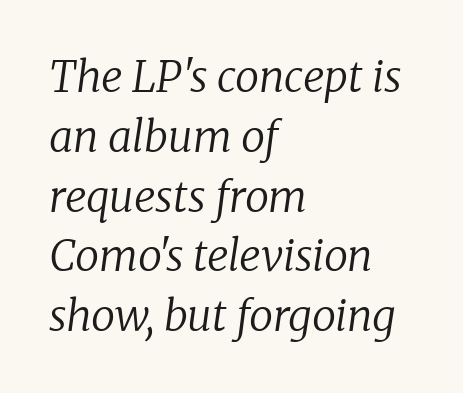
Does the leading feel generous? No, just average. Type without underlining. These lines stack with their left ends in a neat column. Compared with ordinary roman type, these characters are visibly tilted.
